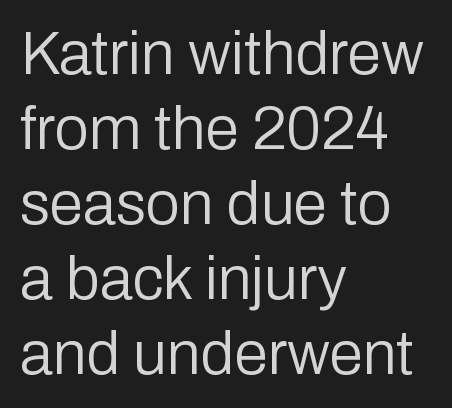
{"serif": "no", "italic": "no", "bold": "no", "weight": "regular", "width": "normal", "stroke_contrast": "low", "x_height": "medium", "monospaced": "no", "underline": "no", "align": "left", "line_spacing_ratio": 1.23, "letter_spacing": "normal", "letter_spacing_em": 0.0, "glyph_px": 61}
